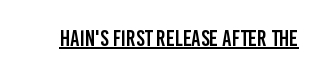
{"italic": "no", "underline": "yes", "letter_spacing": "normal", "letter_spacing_em": 0.0, "glyph_px": 23}
